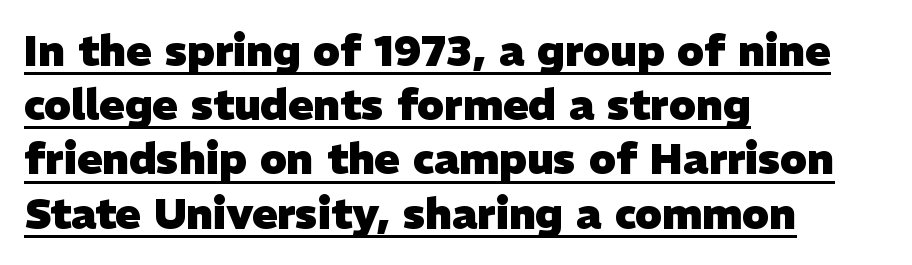
Leading matches the norm, producing a regular column. Think of a printed novel: that variable character pitch is what you see here. Typeset ragged right — the left edge is the straight one. The designer went with a sans here, leaving each stem footless. Quick note: underline on. Notice how thick the strokes are: this is what a full bold looks like.
